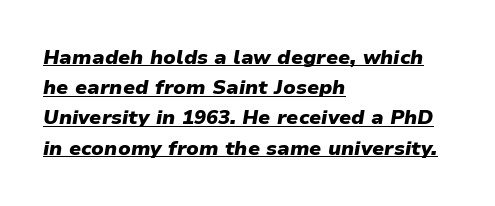
These lines sit exactly where default settings would place them. Characters are canted at an angle relative to the baseline's perpendicular. I'd describe the lettering as bold — thick and assertive. The line texture is even and compact thanks to regular tracking. Compared with undecorated copy, this sample adds a rule below the words. The paragraph shown leans on its left margin.
